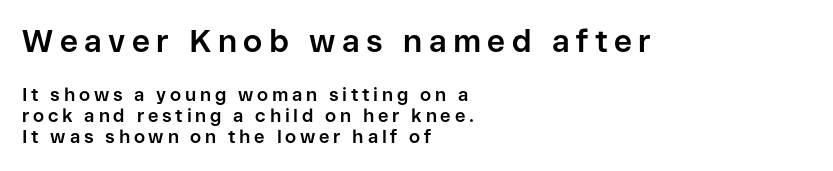
Q: Is the text bold? A: Yes.
Q: Is the text italic (slanted)? A: No, it is upright.
Q: Is the typeface a serif or a sans-serif typeface? A: Sans-serif.
Q: Is the text underlined? A: No.
Q: How is the paragraph aligned? A: Left-aligned.
Q: Is the spacing between letters normal or unusually wide? A: Unusually wide.
Q: Which block of text is set in a larger size, the first (top) or the second (bottom)? A: The first (top) one.
Q: Width (condensed, normal, or wide)? A: Normal.
Q: Stroke contrast? A: Low.
Q: x-height? A: Medium.
Q: Monospaced? A: No.
